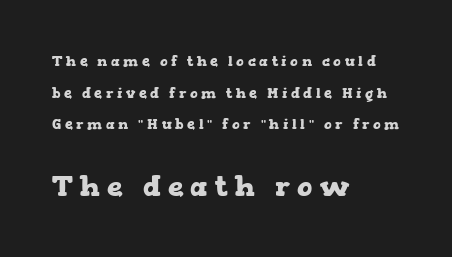
Heavy, bold letterforms. Do the letters lean? They stand straight. The block sitting lower on the canvas is the one with enlarged characters. The font family rendered here belongs to the serif group. Tracking value appears strongly positive — letters spread wide.
